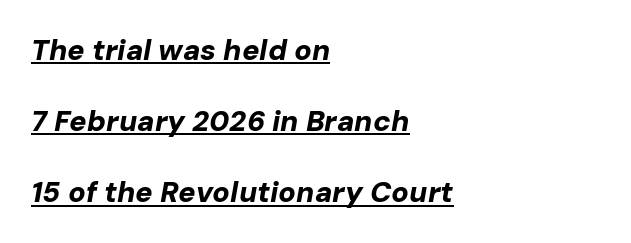
The image shows 29 px bold type, italic (leaning right); set left-aligned, loose line spacing (2.45x), normal letter spacing, underlined; low stroke contrast and a medium x-height.
